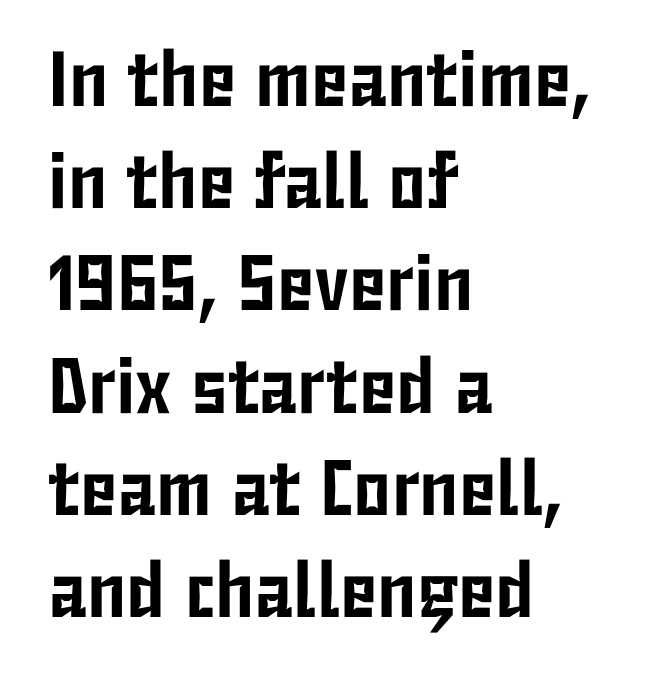
The image shows 78 px condensed sans-serif type, upright; set left-aligned, normal line spacing (1.31x), normal letter spacing, not underlined; low stroke contrast and a medium x-height.
